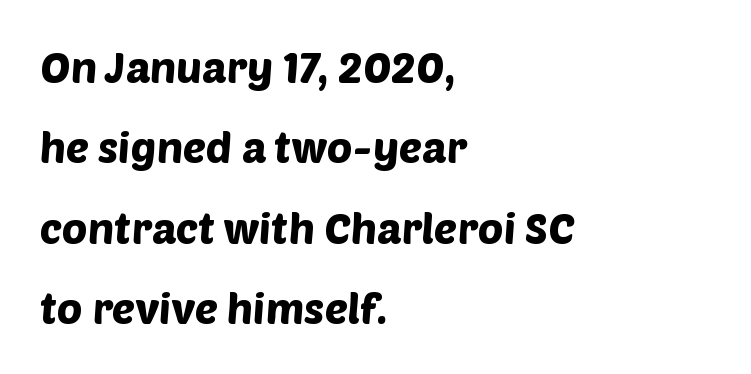
{"serif": "no", "width": "normal", "stroke_contrast": "low", "x_height": "large", "monospaced": "no", "underline": "no", "align": "left", "line_spacing_ratio": 1.87, "letter_spacing": "normal", "letter_spacing_em": 0.0, "glyph_px": 43}
